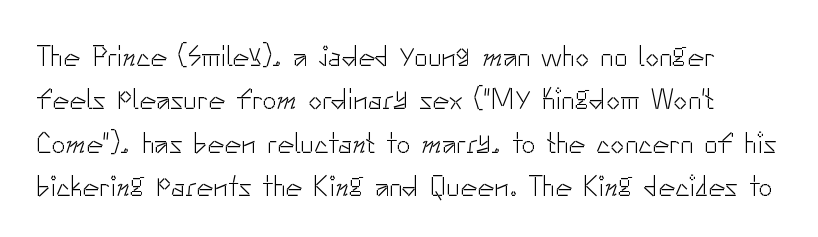
Vertically, the passage feels balanced, rows spaced as you'd expect. Stem width sits at or under what a default text font uses. Clear beneath every line of the passage. This sample uses an upright cut, with every glyph sitting square on the baseline. Here the designer chose a conventional face with non-uniform glyph widths. In terms of letterspacing, this is plain default setting.
